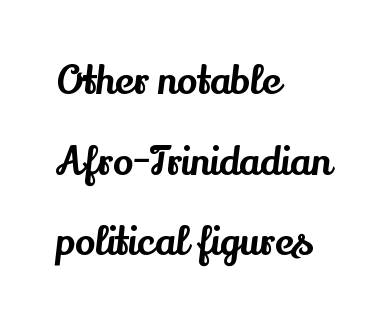
Q: Is the text italic (slanted)? A: Yes.
Q: Is the typeface a serif or a sans-serif typeface? A: Serif.
Q: Is the text underlined? A: No.
Q: How is the paragraph aligned? A: Left-aligned.
Q: Is the spacing between letters normal or unusually wide? A: Normal.
Q: Is the spacing between lines tight, normal or loose? A: Loose.
Q: Width (condensed, normal, or wide)? A: Normal.
Q: Stroke contrast? A: Medium.
Q: x-height? A: Small.
Q: Monospaced? A: No.
